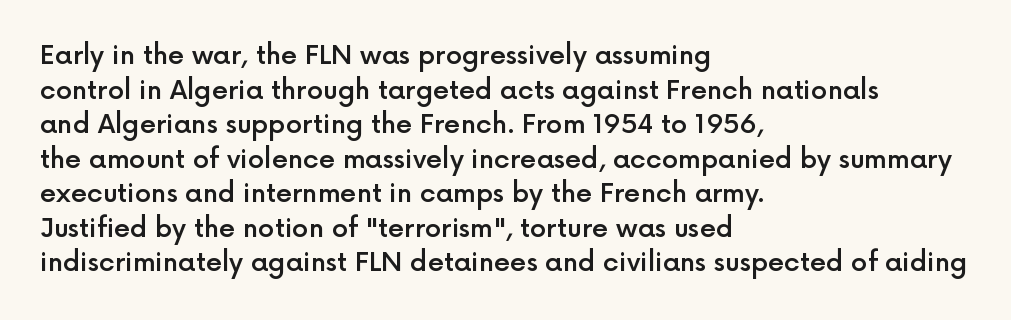
The image shows 26 px text type, upright; set left-aligned, normal line spacing (1.33x), normal letter spacing, not underlined.
